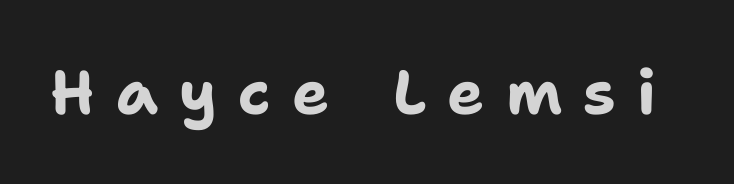
Spacing verdict: proportional, widths tailored to each character. The strokes are fattened all the way to bold. Examine the stroke ends and you'll find no serifs. Tracking here is generous; glyphs stand well apart from one another. The space beneath each line is pristine and unruled.
